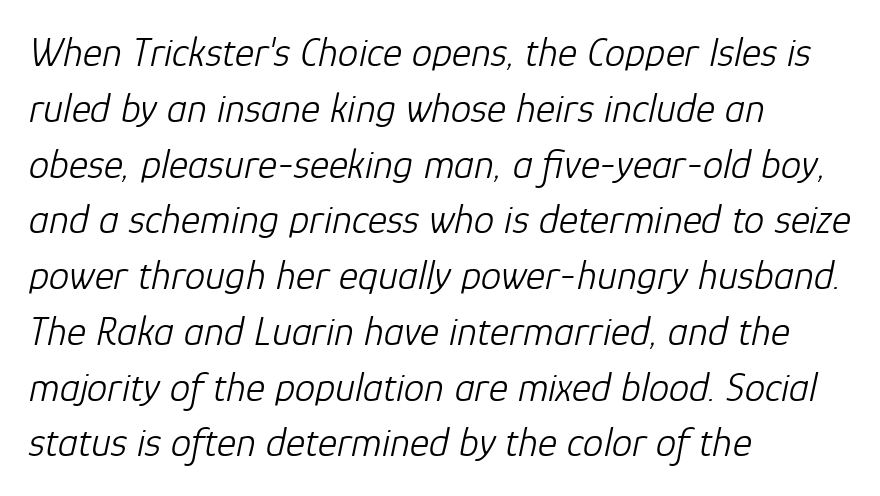
{"italic": "yes", "lean": "right", "slant_degrees": 12, "bold": "no", "weight": "light", "width": "normal", "stroke_contrast": "low", "x_height": "medium", "monospaced": "no", "underline": "no", "align": "left", "line_spacing": "normal", "line_spacing_ratio": 1.36, "letter_spacing": "normal", "letter_spacing_em": 0.0, "glyph_px": 41}
